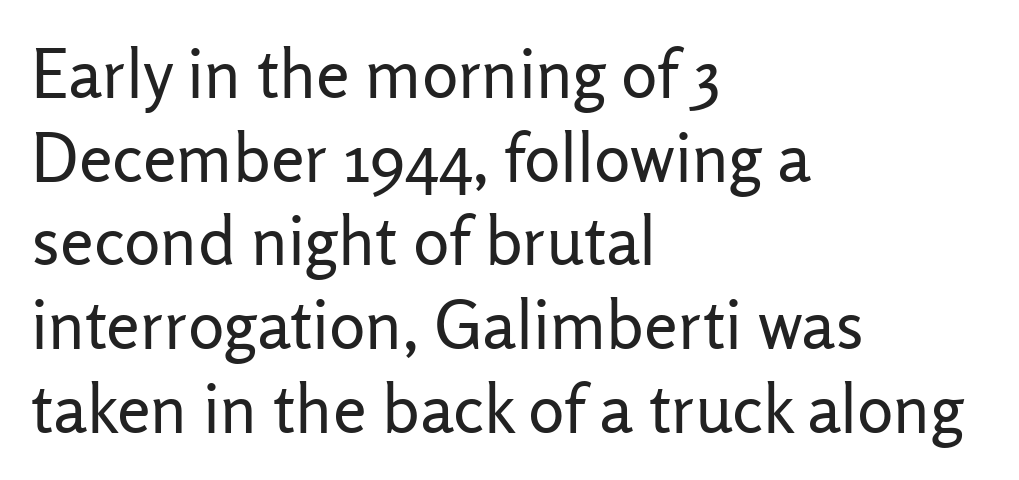
Q: Is the text bold? A: No.
Q: Is the text italic (slanted)? A: No, it is upright.
Q: Is the typeface a serif or a sans-serif typeface? A: Sans-serif.
Q: Is the text underlined? A: No.
Q: How is the paragraph aligned? A: Left-aligned.
Q: Is the spacing between letters normal or unusually wide? A: Normal.
Q: Width (condensed, normal, or wide)? A: Normal.
Q: Stroke contrast? A: Low.
Q: x-height? A: Medium.
Q: Monospaced? A: No.
